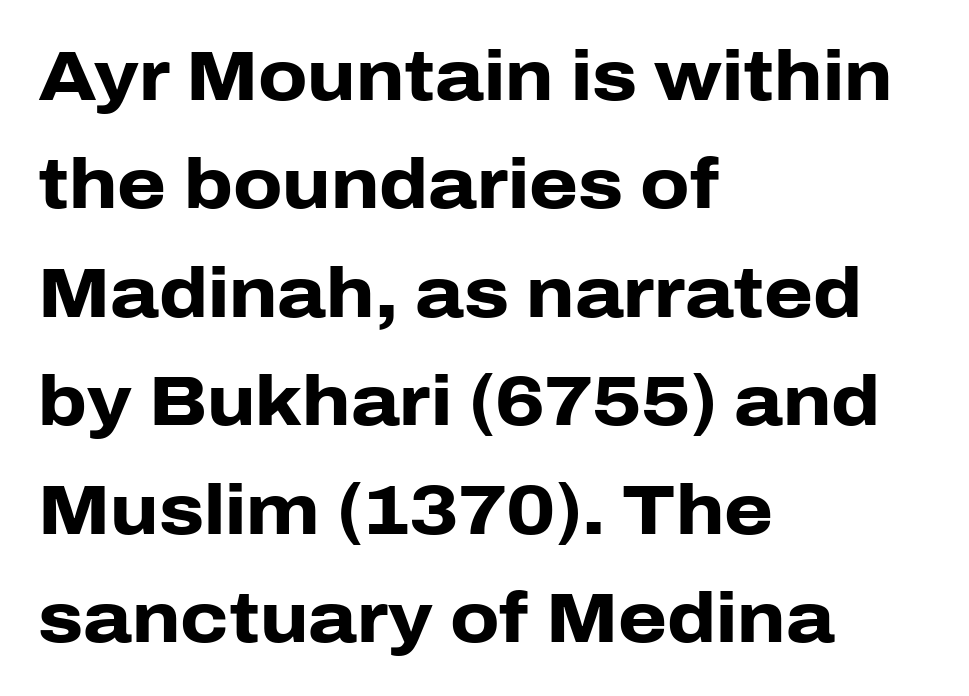
The image shows 70 px heavy sans-serif type, upright; set left-aligned, normal line spacing (1.55x), normal letter spacing, not underlined; low stroke contrast and a medium x-height.
